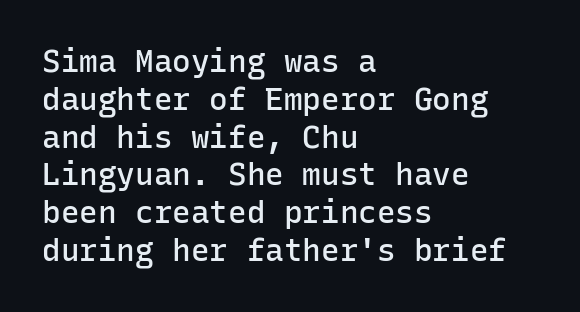
Q: Is the text bold? A: Semi-bold.
Q: Is the text italic (slanted)? A: No, it is upright.
Q: Is the typeface a serif or a sans-serif typeface? A: Sans-serif.
Q: Is the text underlined? A: No.
Q: How is the paragraph aligned? A: Left-aligned.
Q: Is the spacing between letters normal or unusually wide? A: Normal.
Q: Width (condensed, normal, or wide)? A: Normal.
Q: Stroke contrast? A: Low.
Q: x-height? A: Medium.
Q: Monospaced? A: Yes.
